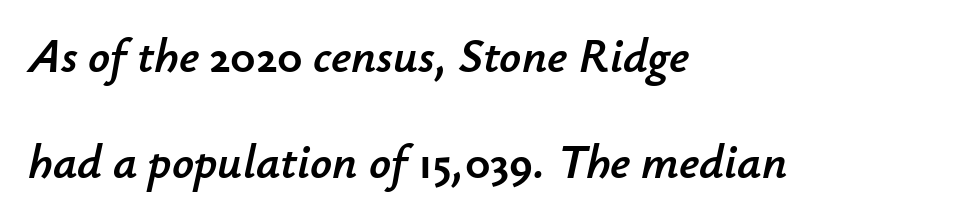
Widely set lines give the paragraph a tall, airy silhouette. The paragraph has a hard left edge and a soft right edge. Varying glyph widths throughout — classic text-font behaviour. Is the type slanted? Yes — the strokes lean at a clear angle. Tracking value appears to be zero — textbook default spacing. The string is rendered with underlining switched off.
